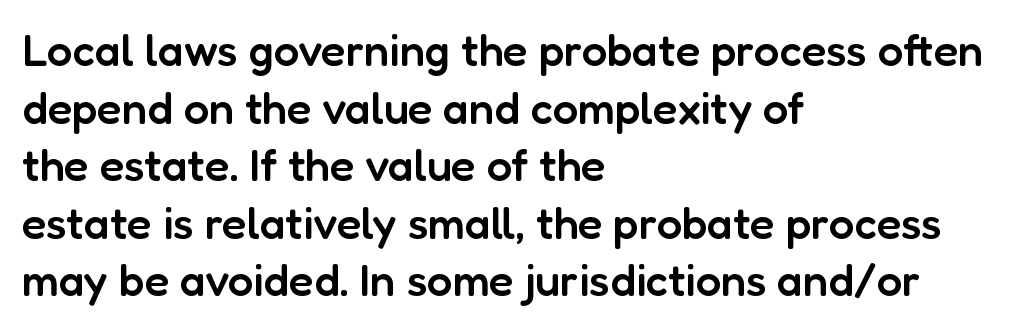
Q: Is the text bold? A: Semi-bold.
Q: Is the text italic (slanted)? A: No, it is upright.
Q: Is the typeface a serif or a sans-serif typeface? A: Sans-serif.
Q: Is the text underlined? A: No.
Q: How is the paragraph aligned? A: Left-aligned.
Q: Is the spacing between letters normal or unusually wide? A: Normal.
Q: Is the spacing between lines tight, normal or loose? A: Normal.
Q: Width (condensed, normal, or wide)? A: Normal.
Q: Stroke contrast? A: Low.
Q: x-height? A: Medium.
Q: Monospaced? A: No.
